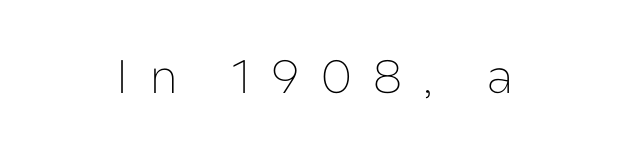
{"serif": "no", "italic": "no", "bold": "no", "weight": "thin", "width": "normal", "stroke_contrast": "low", "x_height": "medium", "monospaced": "no", "underline": "no", "align": "center", "letter_spacing": "wide", "letter_spacing_em": 0.45, "glyph_px": 47}
